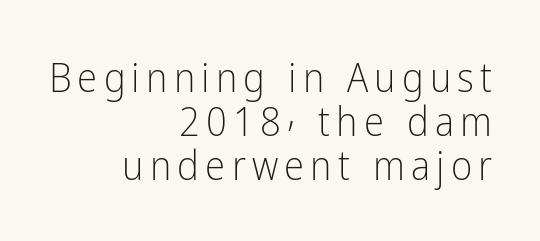
The strokes carry an ordinary text weight at most. Here the designer chose a conventional face with non-uniform glyph widths. Unlike a traditional serif, this face leaves its strokes unadorned. The compositor pushed each line to the right boundary. This rendering features lettering with no underline. The lines are packed closely together with very little leading.
